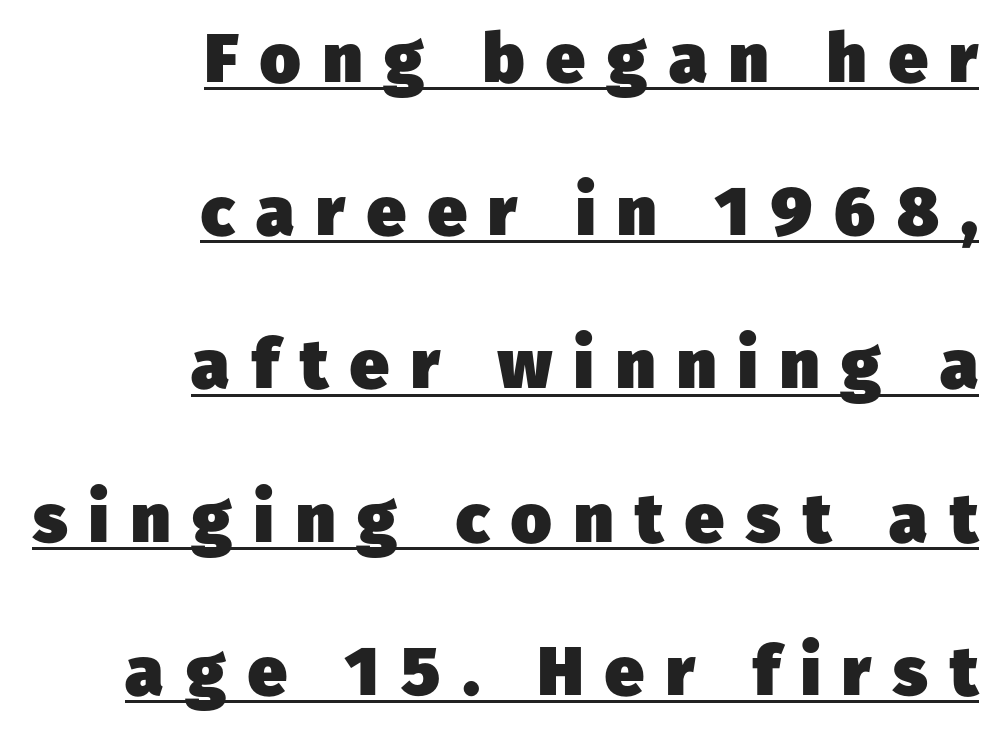
{"serif": "no", "bold": "yes", "weight": "heavy", "width": "normal", "stroke_contrast": "low", "x_height": "medium", "monospaced": "no", "underline": "yes", "align": "right", "line_spacing": "loose", "line_spacing_ratio": 2.22, "letter_spacing": "wide", "letter_spacing_em": 0.32, "glyph_px": 69}
